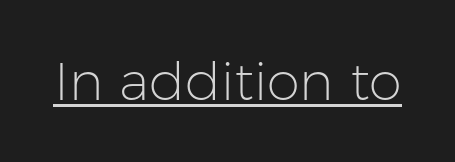
{"serif": "no", "italic": "no", "bold": "no", "weight": "light", "width": "normal", "stroke_contrast": "low", "x_height": "medium", "monospaced": "no", "underline": "yes", "letter_spacing": "normal", "letter_spacing_em": 0.0, "glyph_px": 53}
